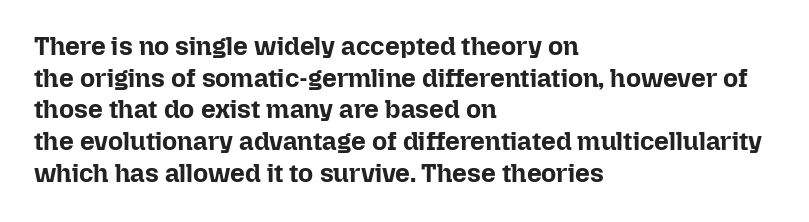
The image shows 26 px bold type, upright; set left-aligned, line spacing 1.22x, normal letter spacing, not underlined.
